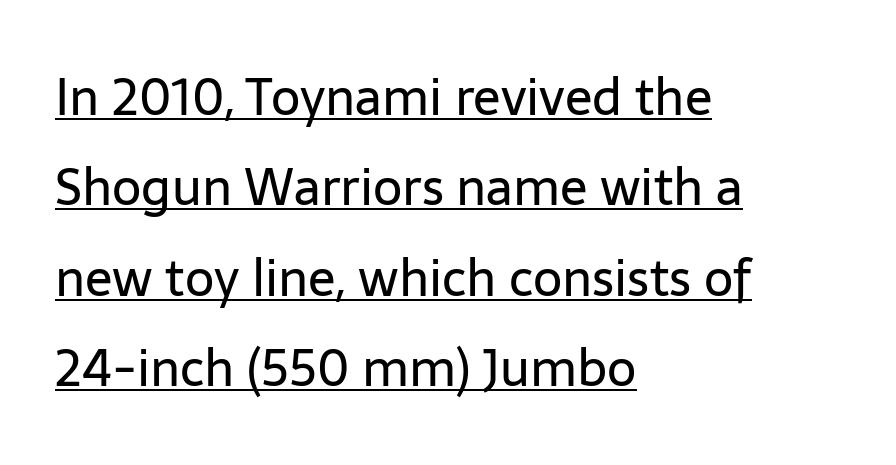
The image shows 51 px regular-weight sans-serif type, upright; set left-aligned, line spacing 1.77x, normal letter spacing, underlined; low stroke contrast and a medium x-height.
